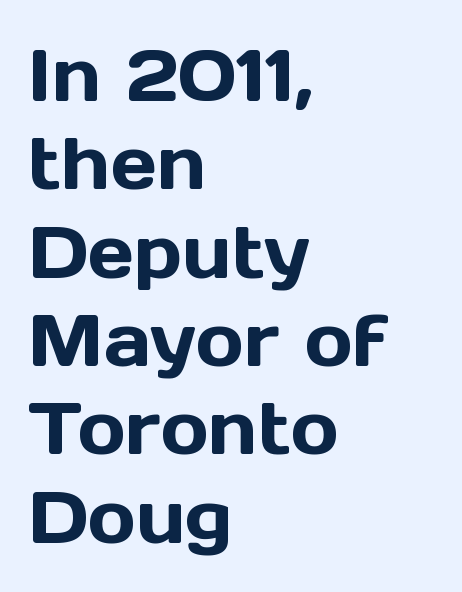
The foot of each line stays bare and open. To sum up the face: it is a sans, with no serifs. If you drew a line through each stem, it would be perfectly vertical. Tracking value appears to be zero — textbook default spacing. Is this a fixed-width face? No — the glyphs have proportional, varying widths. Casual observation: everything's shoved over to the left.
